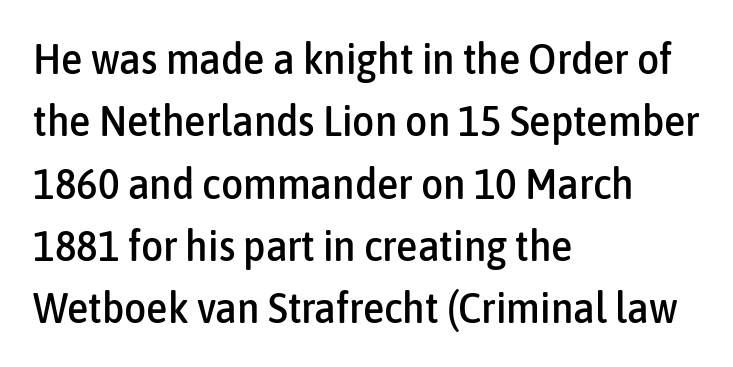
The image shows 43 px condensed sans-serif type, upright; set left-aligned, normal line spacing (1.45x), normal letter spacing, not underlined; low stroke contrast and a medium x-height.
